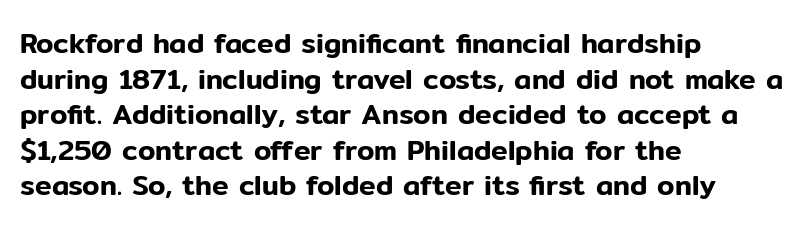
If you drew a ruler down the left edge, every line would touch it. Proportional: the letters do not fall into vertical columns. Characters follow at the spacing the type designer built in. If you measured baseline to baseline, you'd find a middling distance. Grotesque or geometric, the face here clearly has no serifs.
